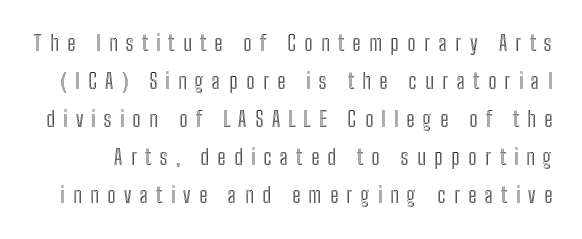
{"italic": "no", "underline": "no", "line_spacing_ratio": 1.81, "letter_spacing": "wide", "letter_spacing_em": 0.4, "glyph_px": 21}
